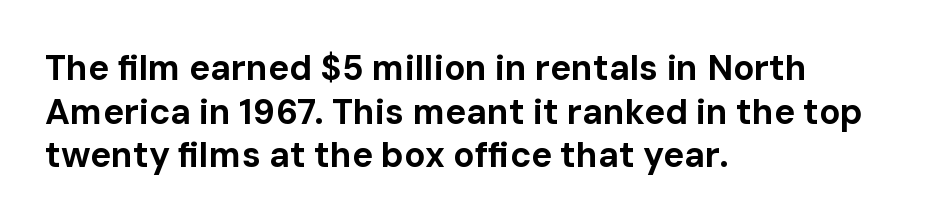
Q: Is the text bold? A: Yes.
Q: Is the text italic (slanted)? A: No, it is upright.
Q: Is the typeface a serif or a sans-serif typeface? A: Sans-serif.
Q: Is the text underlined? A: No.
Q: How is the paragraph aligned? A: Left-aligned.
Q: Is the spacing between letters normal or unusually wide? A: Normal.
Q: Is the spacing between lines tight, normal or loose? A: Normal.
Q: Width (condensed, normal, or wide)? A: Normal.
Q: Stroke contrast? A: Low.
Q: x-height? A: Medium.
Q: Monospaced? A: No.
